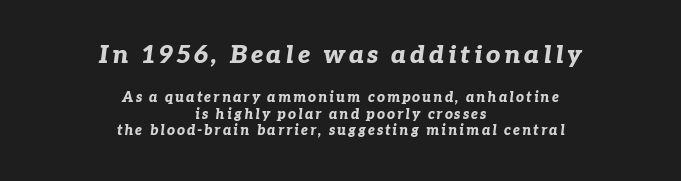
{"italic": "yes", "lean": "right", "slant_degrees": 7, "bold": "yes", "underline": "no", "align": "center", "line_spacing_ratio": 1.17, "larger_block": "first", "size_ratio": 1.79, "glyph_px": 25}
